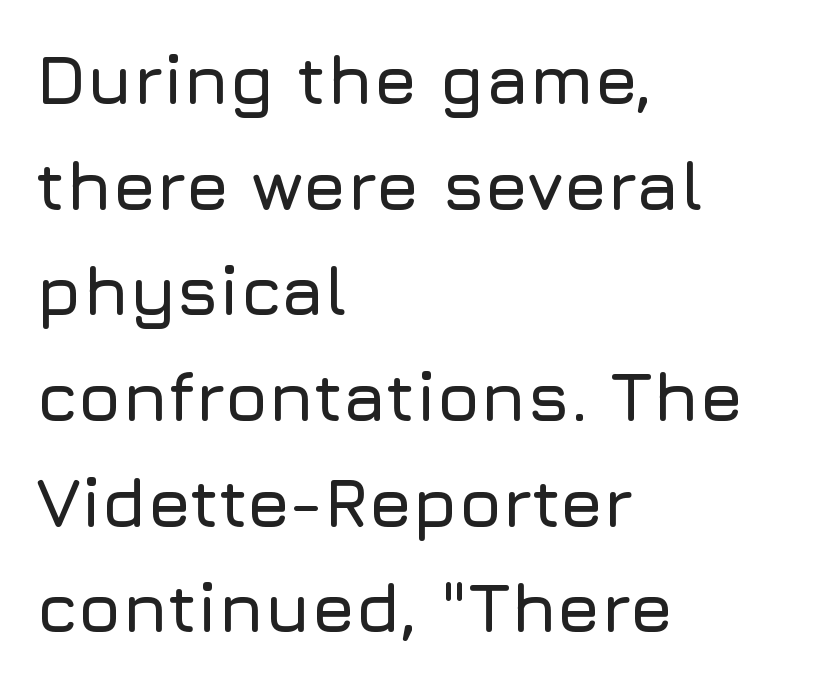
The image shows 70 px sans-serif type, upright; set left-aligned, normal line spacing (1.51x), normal letter spacing, not underlined; low stroke contrast and a medium x-height.
